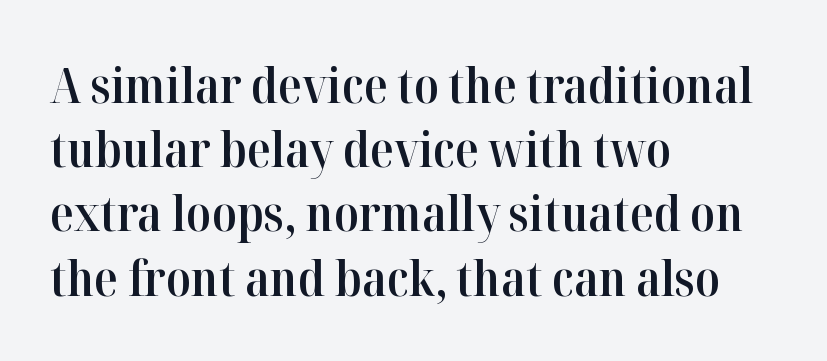
Q: Is the text bold? A: Semi-bold.
Q: Is the text italic (slanted)? A: No, it is upright.
Q: Is the typeface a serif or a sans-serif typeface? A: Serif.
Q: Is the text underlined? A: No.
Q: How is the paragraph aligned? A: Left-aligned.
Q: Is the spacing between letters normal or unusually wide? A: Normal.
Q: Is the spacing between lines tight, normal or loose? A: Normal.
Q: Width (condensed, normal, or wide)? A: Normal.
Q: Stroke contrast? A: High.
Q: x-height? A: Medium.
Q: Monospaced? A: No.
